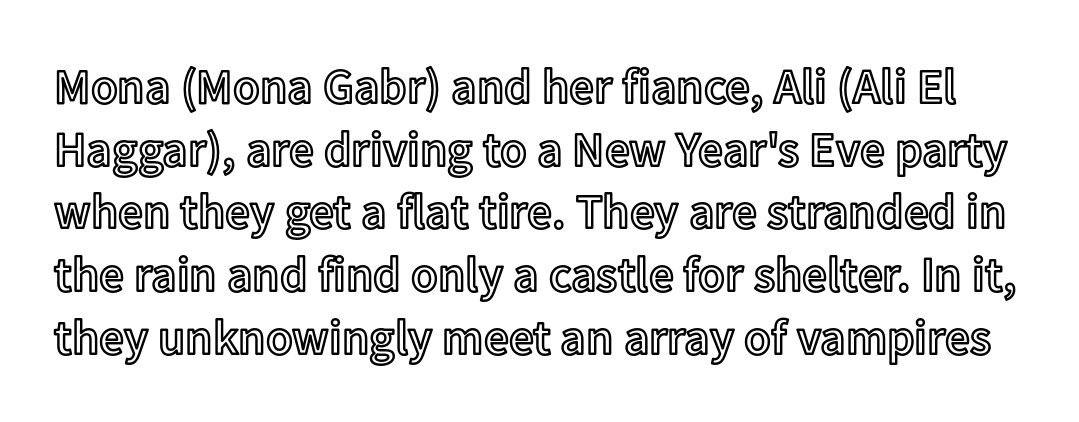
The image shows 49 px text type, upright; set normal line spacing (1.28x), normal letter spacing, not underlined; a medium x-height.
